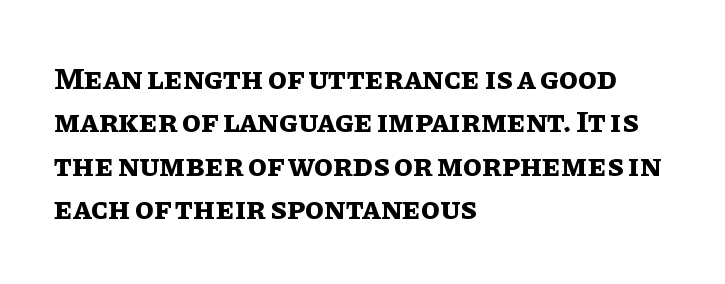
Q: Is the text bold? A: Yes.
Q: Is the text italic (slanted)? A: No, it is upright.
Q: Is the text underlined? A: No.
Q: How is the paragraph aligned? A: Left-aligned.
Q: Is the spacing between letters normal or unusually wide? A: Normal.
Q: Is the spacing between lines tight, normal or loose? A: Normal.
Q: Width (condensed, normal, or wide)? A: Normal.
Q: Stroke contrast? A: Low.
Q: x-height? A: Large.
Q: Monospaced? A: No.
